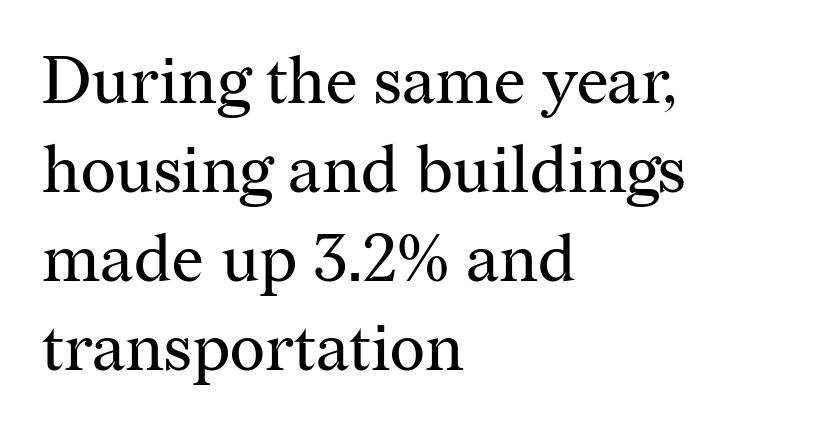
Q: Is the text bold? A: No.
Q: Is the text italic (slanted)? A: No, it is upright.
Q: Is the typeface a serif or a sans-serif typeface? A: Serif.
Q: Is the text underlined? A: No.
Q: How is the paragraph aligned? A: Left-aligned.
Q: Is the spacing between letters normal or unusually wide? A: Normal.
Q: Is the spacing between lines tight, normal or loose? A: Normal.
Q: Width (condensed, normal, or wide)? A: Normal.
Q: Stroke contrast? A: Medium.
Q: x-height? A: Medium.
Q: Monospaced? A: No.
